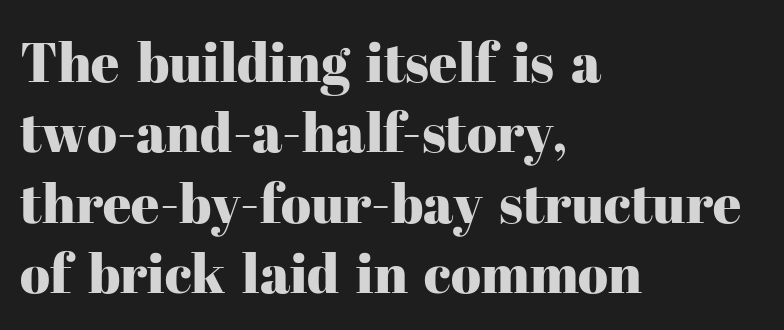
Is the block centered? No — it sits flush against the left margin. The letters advance in unequal steps, a hallmark of proportional type. No word sits above an underline. The space between consecutive lines is moderate. Is the letter spacing exaggerated? No — it looks like the ordinary default. Old-style or modern, the face here clearly has serifs.
